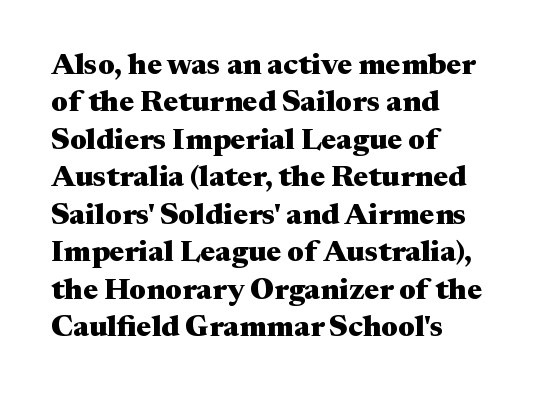
Varying glyph widths throughout — classic text-font behaviour. Italic? Not at all — the glyphs are vertical. Clear beneath every line of the passage. Look at the tracking — it's just the regular setting, nothing added. Vertically, the passage feels balanced, rows spaced as you'd expect. What weight is shown? A full bold with thick strokes.
